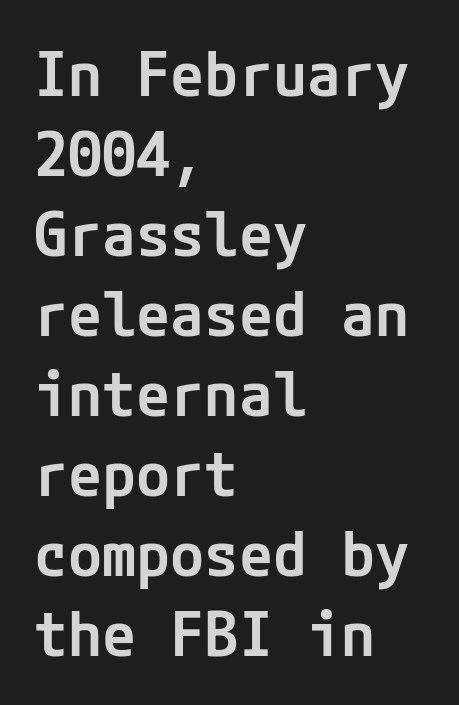
{"serif": "no", "italic": "no", "bold": "semi", "weight": "semibold", "width": "normal", "stroke_contrast": "low", "x_height": "medium", "underline": "no", "align": "left", "line_spacing": "normal", "line_spacing_ratio": 1.29, "letter_spacing": "normal", "letter_spacing_em": 0.0, "glyph_px": 62}
